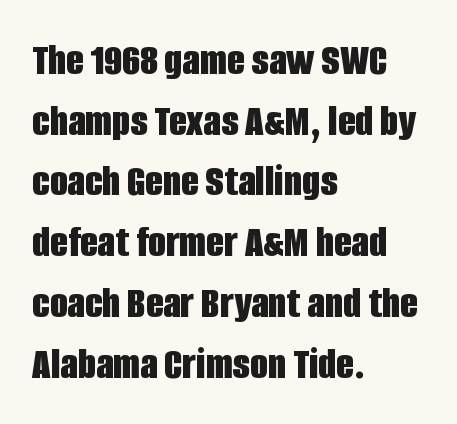
{"serif": "no", "italic": "no", "bold": "yes", "weight": "bold", "width": "condensed", "stroke_contrast": "low", "x_height": "large", "monospaced": "no", "underline": "no", "align": "left", "line_spacing": "normal", "line_spacing_ratio": 1.32, "letter_spacing": "normal", "letter_spacing_em": 0.0, "glyph_px": 46}
